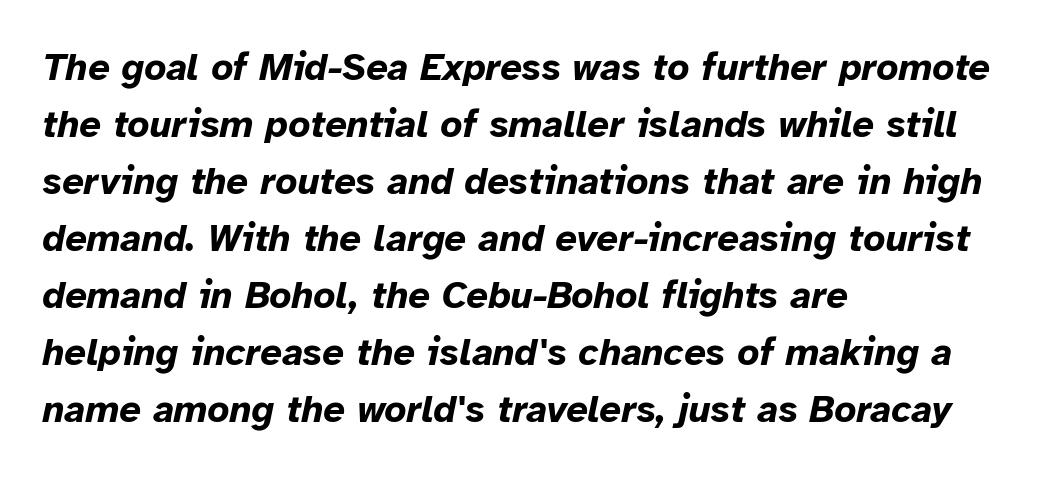
{"italic": "yes", "lean": "right", "slant_degrees": 12, "bold": "yes", "weight": "bold", "width": "normal", "stroke_contrast": "low", "x_height": "medium", "monospaced": "no", "underline": "no", "align": "left", "line_spacing": "normal", "line_spacing_ratio": 1.5, "letter_spacing": "normal", "letter_spacing_em": 0.0, "glyph_px": 38}
